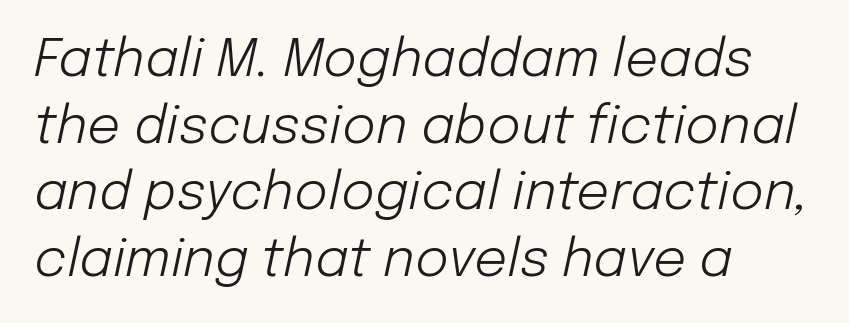
Q: Is the text bold? A: No.
Q: Is the text italic (slanted)? A: Yes, it leans right by about 12 degrees.
Q: Is the text underlined? A: No.
Q: How is the paragraph aligned? A: Left-aligned.
Q: Is the spacing between letters normal or unusually wide? A: Normal.
Q: Is the spacing between lines tight, normal or loose? A: Normal.
Q: Width (condensed, normal, or wide)? A: Normal.
Q: Stroke contrast? A: Low.
Q: x-height? A: Medium.
Q: Monospaced? A: No.
